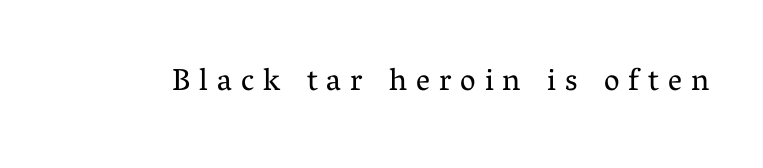
Proportional: the letters do not fall into vertical columns. This is serif lettering, the kind often seen in printed books. Honestly, there is no underline to notice here at all. The line texture is sparse and dotted thanks to wide tracking.
